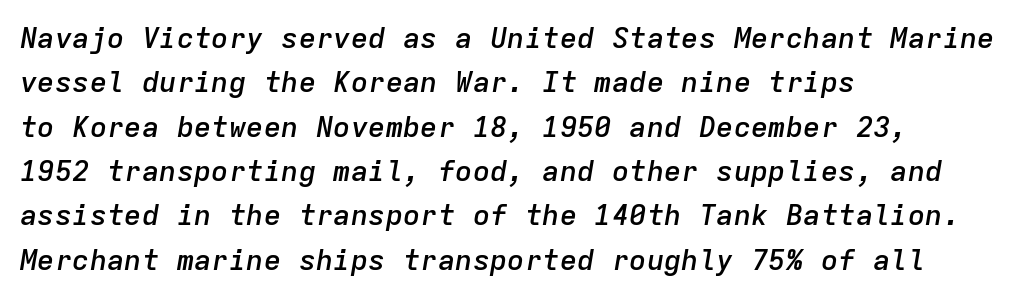
Each new line begins a customary step beneath the previous one. When letters slant like this, we call the style italic. The characters look somewhat weighty, a semibold short of true bold. There is no visible air inserted between adjacent glyphs.
